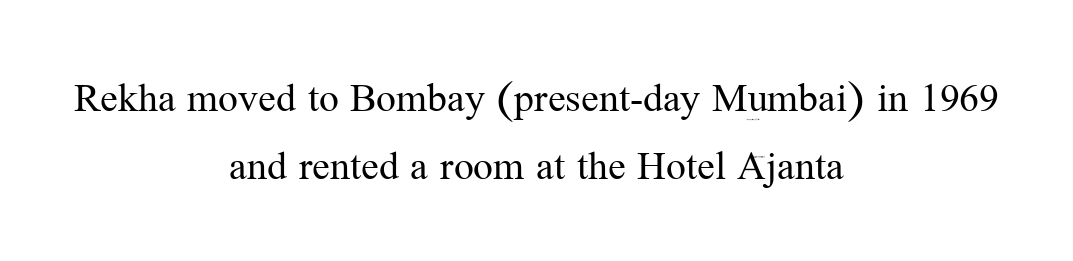
Does the leading feel generous? No, just average. The setting favours the middle, as headings and verse often do. This rendering leaves character spacing at its baseline value. No letter is thick-stroked: the sample isn't bold.
